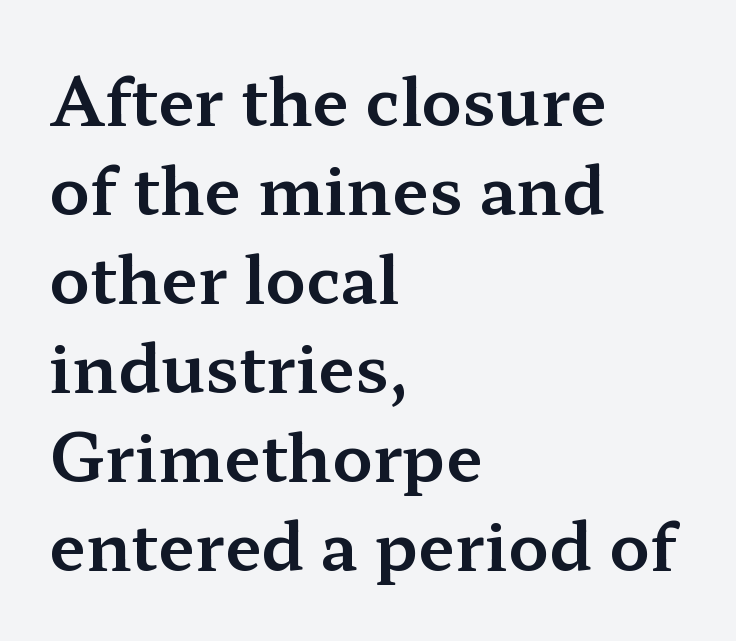
{"serif": "yes", "italic": "no", "width": "wide", "stroke_contrast": "medium", "x_height": "medium", "monospaced": "no", "underline": "no", "align": "left", "line_spacing": "normal", "line_spacing_ratio": 1.35, "letter_spacing": "normal", "letter_spacing_em": 0.0, "glyph_px": 66}
